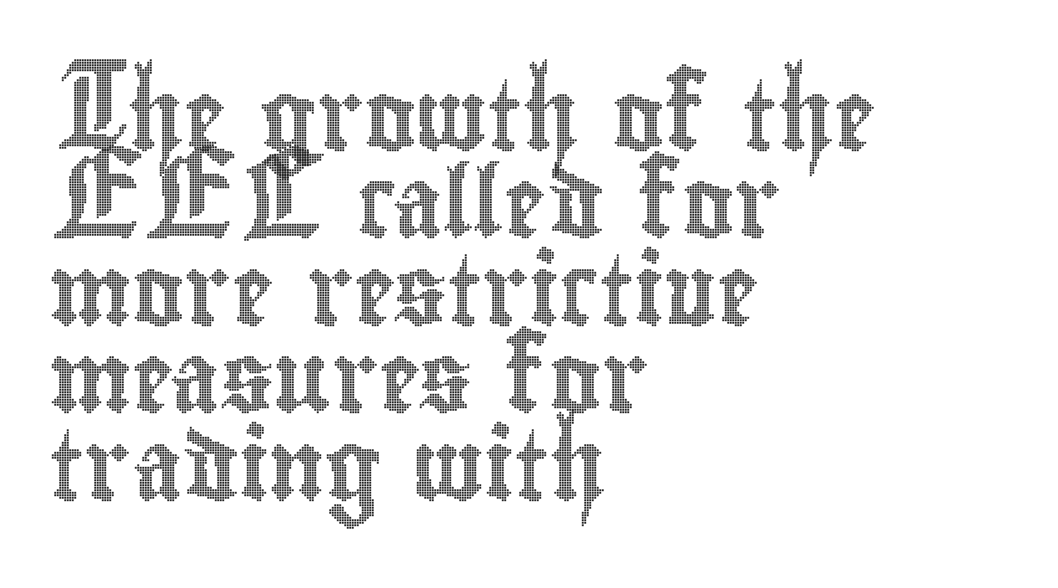
The image shows 70 px condensed type, upright; set left-aligned, normal line spacing (1.25x), normal letter spacing, not underlined; a small x-height.
